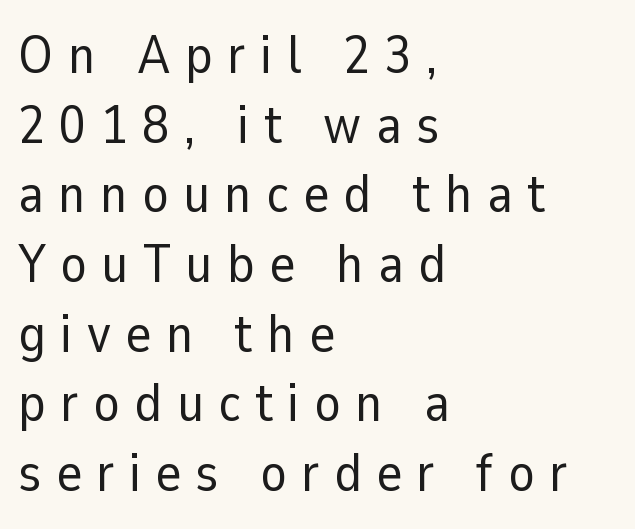
This rendering uses left alignment, leaving the right contour irregular. Note the varied advance widths — an 'i' is clearly narrower than an 'm'. Descenders are the only things crossing below the line. Style check: upright. The vertical gap from one line to the next is medium. The letters look calm and open, with moderate or lighter stems.
